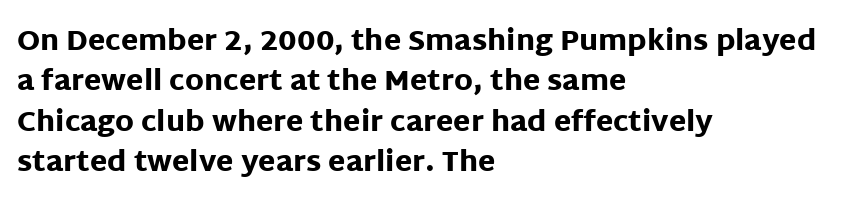
The image shows 28 px heavy sans-serif type, upright; set left-aligned, normal line spacing (1.44x), normal letter spacing, not underlined; low stroke contrast and a large x-height.
